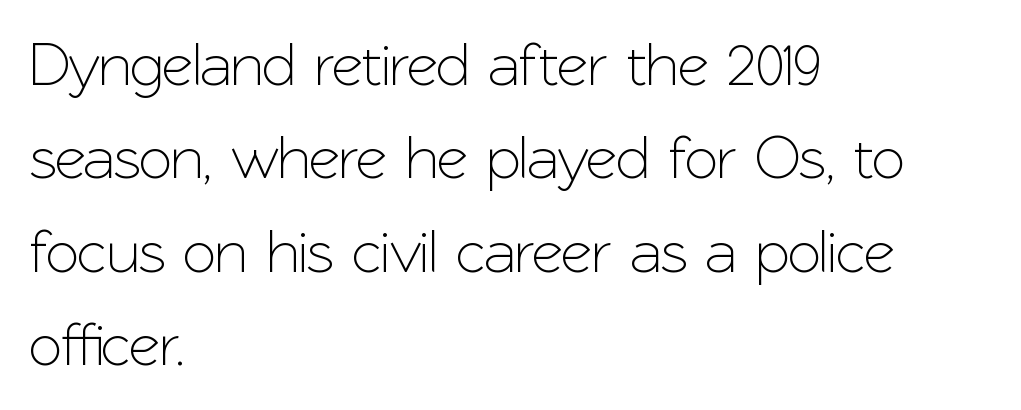
The image shows 61 px sans-serif type, upright; set left-aligned, normal line spacing (1.53x), normal letter spacing, not underlined; low stroke contrast and a medium x-height.
